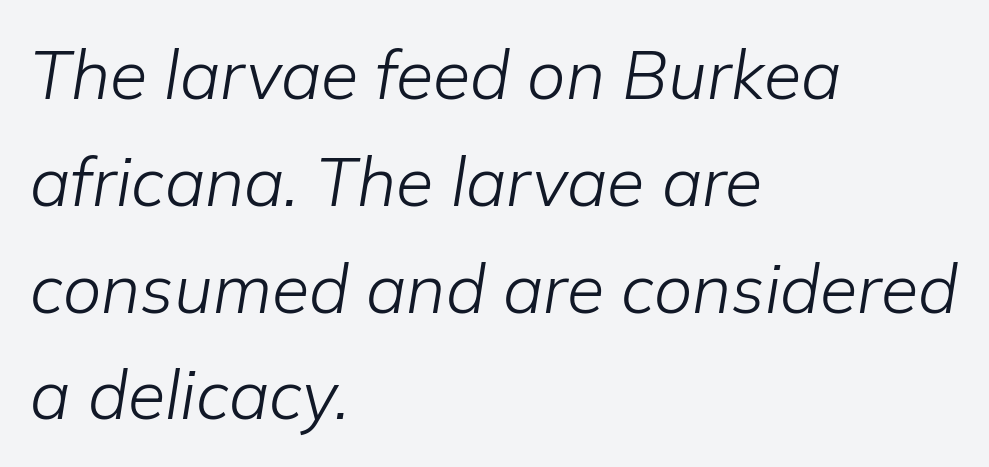
Casual observation: everything's shoved over to the left. Posture: slanted. Does extra space separate the letters? No, they use regular spacing. A light-to-regular cut is what we see here.
